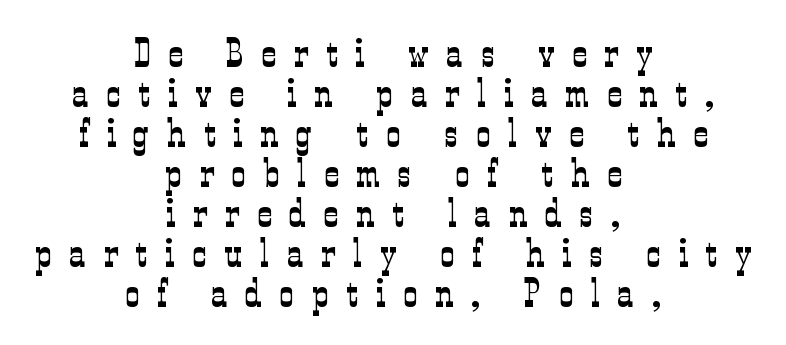
{"serif": "yes", "italic": "no", "bold": "no", "weight": "light", "width": "condensed", "stroke_contrast": "low", "x_height": "medium", "monospaced": "no", "underline": "no", "align": "center", "line_spacing": "tight", "line_spacing_ratio": 1.0, "letter_spacing": "wide", "letter_spacing_em": 0.45, "glyph_px": 40}
